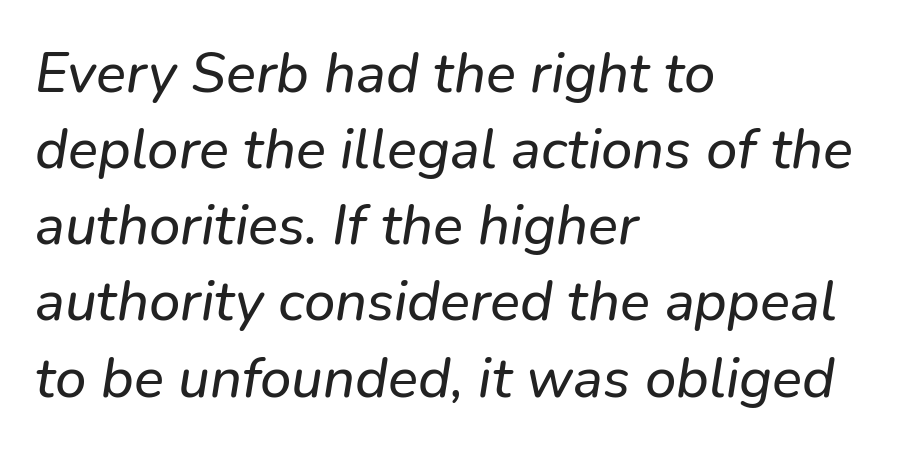
The passage shown stacks its lines at a standard gap. The specimen reads as italic at a glance. The rendering uses natural spacing where letterforms have individual widths. The face used here is rendered with its standard letterfit. The glyphs are unaccompanied by any horizontal stroke below them.
